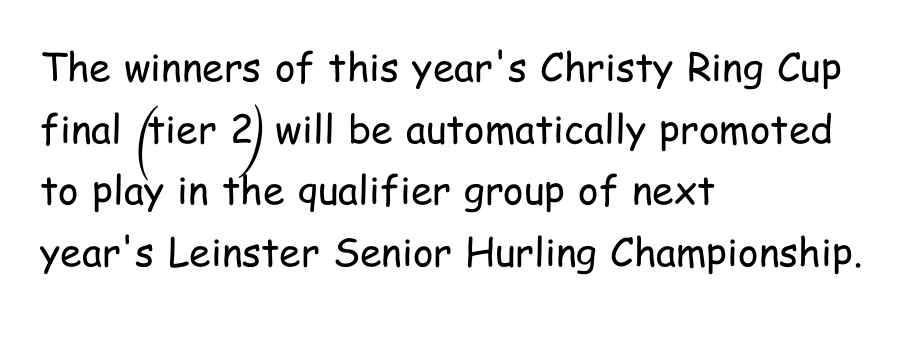
Q: Is the text bold? A: No.
Q: Is the text italic (slanted)? A: No, it is upright.
Q: Is the typeface a serif or a sans-serif typeface? A: Sans-serif.
Q: Is the text underlined? A: No.
Q: How is the paragraph aligned? A: Left-aligned.
Q: Is the spacing between letters normal or unusually wide? A: Normal.
Q: Is the spacing between lines tight, normal or loose? A: Normal.
Q: Width (condensed, normal, or wide)? A: Condensed.
Q: Stroke contrast? A: Low.
Q: x-height? A: Medium.
Q: Monospaced? A: No.
